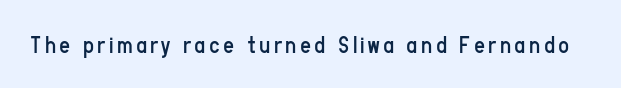
Q: Is the text bold? A: No.
Q: Is the text italic (slanted)? A: No, it is upright.
Q: Is the text underlined? A: No.
